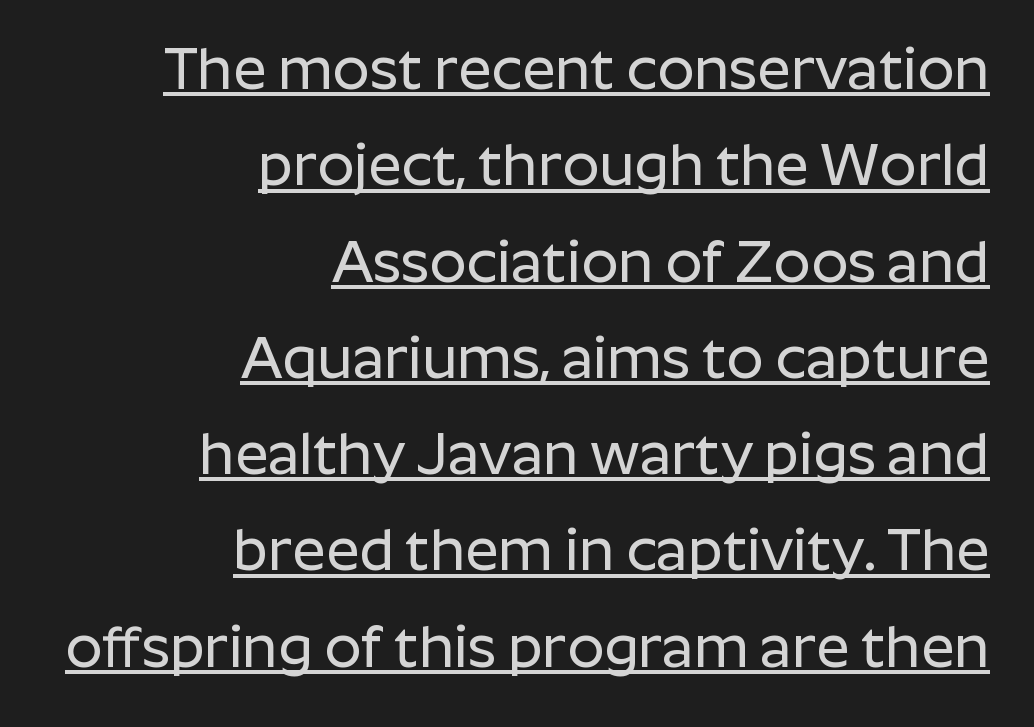
Students, note that the glyphs here touch the page at normal intervals. Spacing verdict: proportional, widths tailored to each character. Quick note: interline space is typical. These lines are composed in type without serifs. Is there an underline? Yes — a line sits under the letters. Upright lettering throughout.
